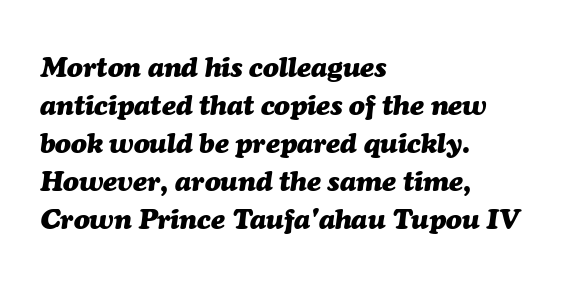
Q: Is the text bold? A: Yes.
Q: Is the text italic (slanted)? A: Yes, it leans right by about 7 degrees.
Q: Is the text underlined? A: No.
Q: How is the paragraph aligned? A: Left-aligned.
Q: Is the spacing between letters normal or unusually wide? A: Normal.
Q: Is the spacing between lines tight, normal or loose? A: Normal.
Q: Width (condensed, normal, or wide)? A: Normal.
Q: Stroke contrast? A: Medium.
Q: x-height? A: Medium.
Q: Monospaced? A: No.
